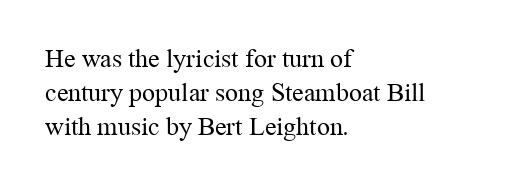
The image shows 26 px text type, upright; set left-aligned, normal line spacing (1.3x), normal letter spacing, not underlined.
